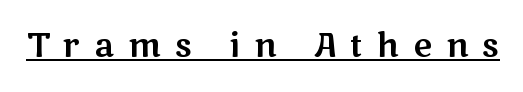
Q: Is the text italic (slanted)? A: No, it is upright.
Q: Is the typeface a serif or a sans-serif typeface? A: Sans-serif.
Q: Is the text underlined? A: Yes.
Q: Is the spacing between letters normal or unusually wide? A: Unusually wide.
Q: Width (condensed, normal, or wide)? A: Wide.
Q: Stroke contrast? A: Medium.
Q: x-height? A: Medium.
Q: Monospaced? A: No.
